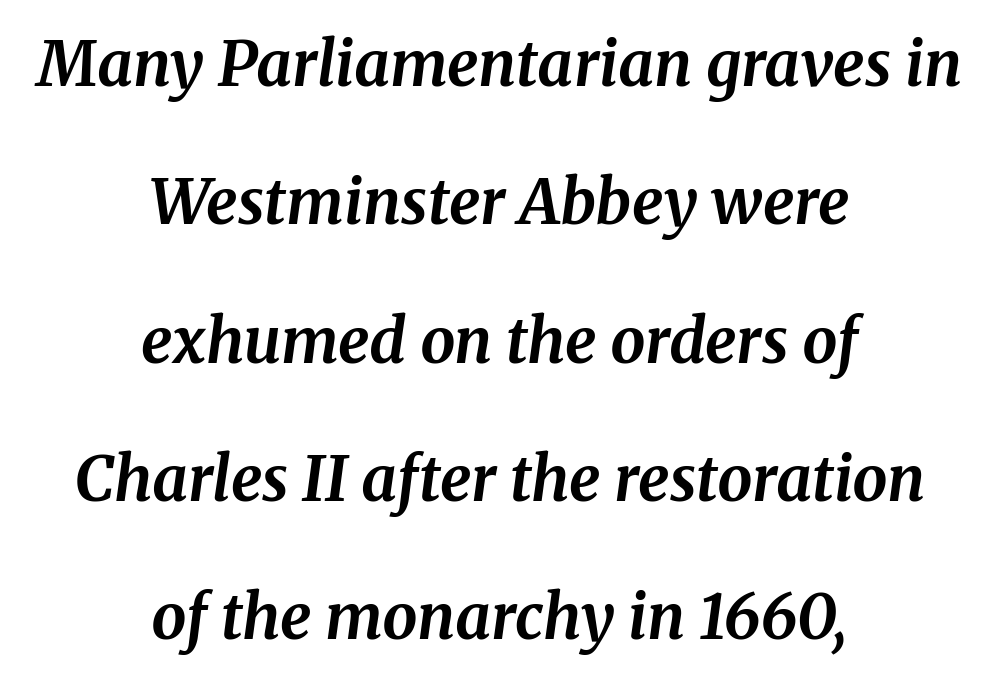
{"serif": "yes", "italic": "yes", "lean": "right", "slant_degrees": 8, "bold": "yes", "weight": "bold", "width": "normal", "stroke_contrast": "medium", "x_height": "medium", "monospaced": "no", "underline": "no", "align": "center", "line_spacing": "loose", "line_spacing_ratio": 2.23, "letter_spacing": "normal", "letter_spacing_em": 0.0, "glyph_px": 62}
